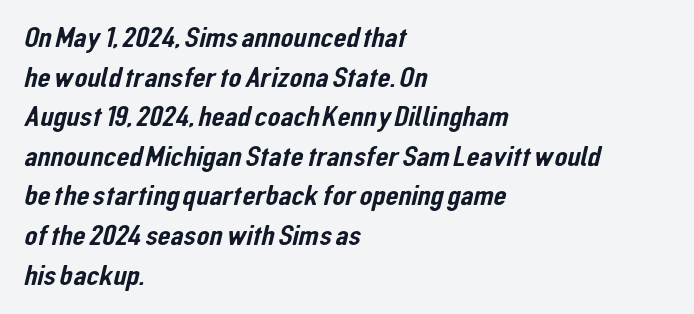
{"serif": "no", "width": "condensed", "stroke_contrast": "low", "x_height": "medium", "monospaced": "no", "underline": "no", "align": "left", "line_spacing": "normal", "line_spacing_ratio": 1.32, "letter_spacing": "normal", "letter_spacing_em": 0.0, "glyph_px": 30}
